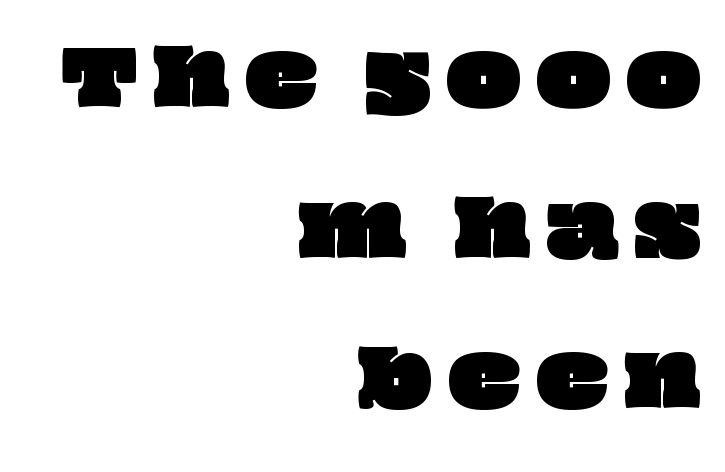
Visually the block forms a straight wall on the right and a jagged coastline on the left. Honestly, the rows look like they've been pulled way apart. Rule under the text: the space is simply empty. Tracking here is generous; glyphs stand well apart from one another.
